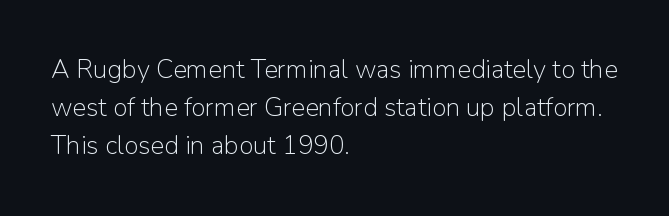
{"italic": "no", "bold": "no", "underline": "no", "align": "left", "line_spacing": "normal", "line_spacing_ratio": 1.47, "letter_spacing": "normal", "letter_spacing_em": 0.0, "glyph_px": 26}
